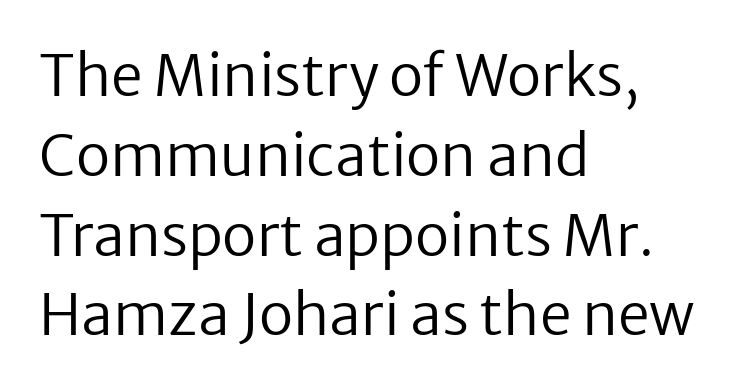
Q: Is the text bold? A: No.
Q: Is the text italic (slanted)? A: No, it is upright.
Q: Is the typeface a serif or a sans-serif typeface? A: Sans-serif.
Q: Is the text underlined? A: No.
Q: How is the paragraph aligned? A: Left-aligned.
Q: Is the spacing between letters normal or unusually wide? A: Normal.
Q: Is the spacing between lines tight, normal or loose? A: Normal.
Q: Width (condensed, normal, or wide)? A: Normal.
Q: Stroke contrast? A: Low.
Q: x-height? A: Medium.
Q: Monospaced? A: No.
